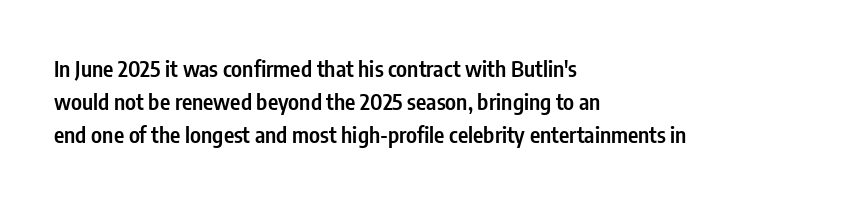
The image shows 22 px text type, upright; set left-aligned, normal line spacing (1.5x), normal letter spacing, not underlined.
